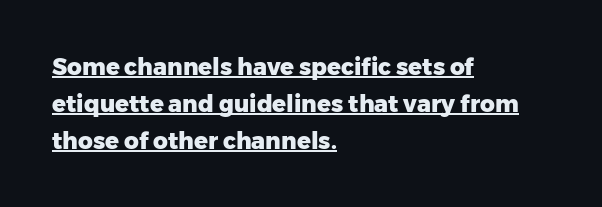
The image shows 23 px bold type, upright; set left-aligned, normal line spacing (1.6x), normal letter spacing, underlined.
